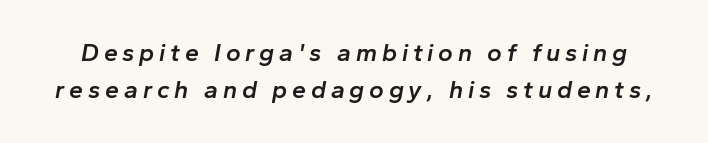
A bare baseline throughout the passage. In terms of posture, this sample is oblique. A fair bit of extra ink — the face is semibold, not bold. The lines sit at an ordinary, default distance from one another.
